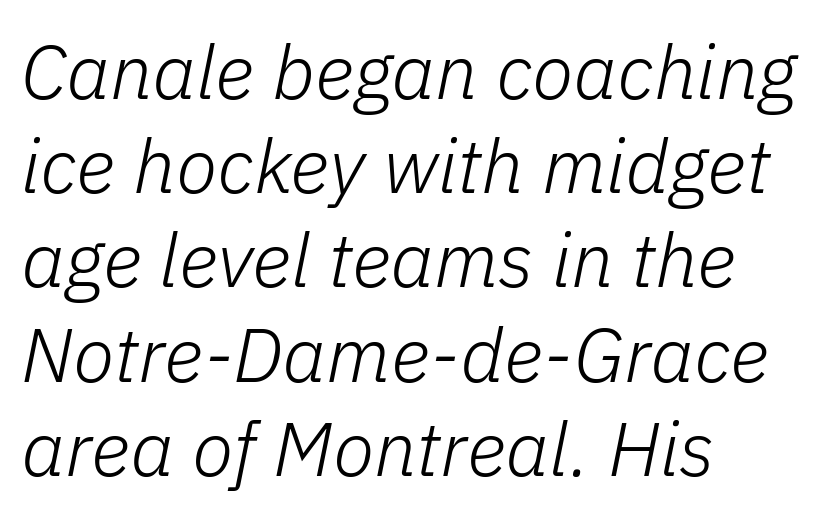
{"italic": "yes", "lean": "right", "slant_degrees": 11, "bold": "no", "weight": "light", "width": "normal", "stroke_contrast": "low", "x_height": "medium", "monospaced": "no", "underline": "no", "align": "left", "line_spacing_ratio": 1.24, "letter_spacing": "normal", "letter_spacing_em": 0.0, "glyph_px": 76}
